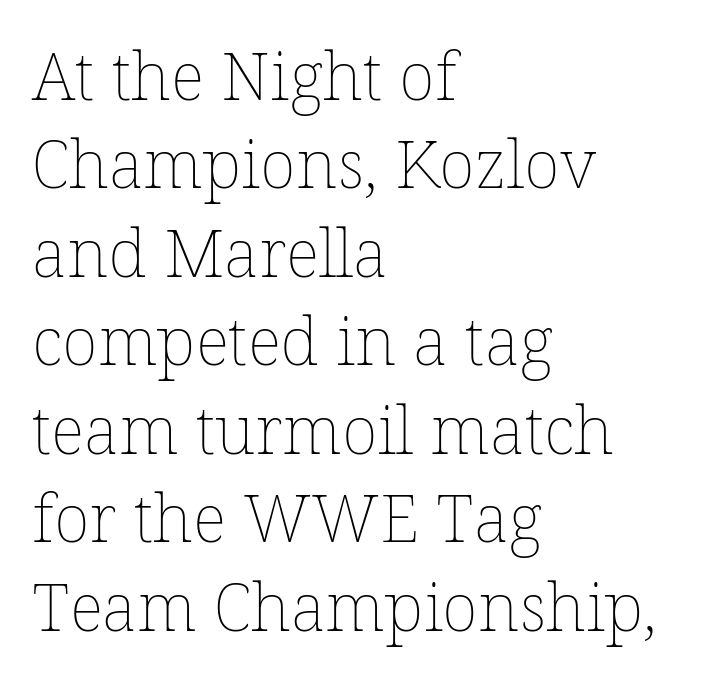
Stems here are at most as thick as an everyday book face. Is there any slant? The stems are plumb. Between one letter and the next there's only the usual sliver of space. Horizontally, the lines are justified to the leading edge only.
